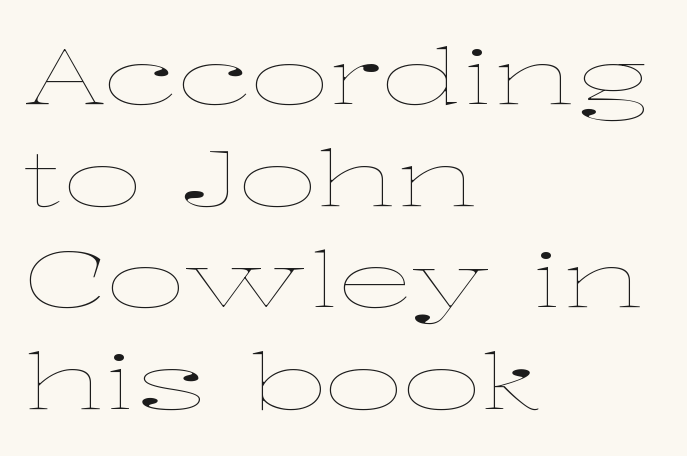
The rag falls on the right side of this text block. This block has exactly the height ordinary leading produces. The typesetting does not lean heavy: it is not bold. Unmarked baselines from the first word to the last. Honestly, the letter spacing is just normal — you wouldn't notice it. Every stem runs plumb, perpendicular to the baseline.
